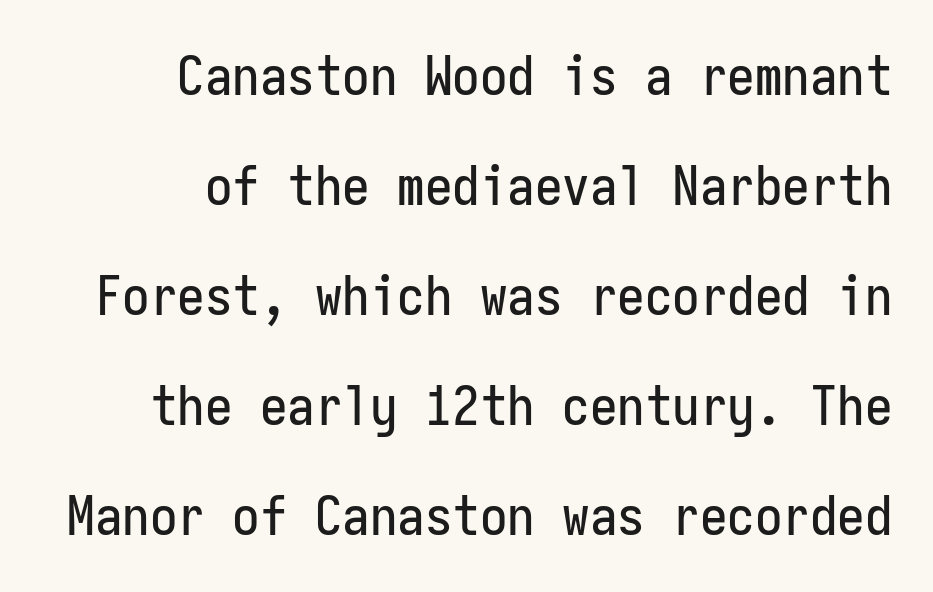
Q: Is the text italic (slanted)? A: No, it is upright.
Q: Is the typeface a serif or a sans-serif typeface? A: Sans-serif.
Q: Is the text underlined? A: No.
Q: How is the paragraph aligned? A: Right-aligned.
Q: Is the spacing between letters normal or unusually wide? A: Normal.
Q: Is the spacing between lines tight, normal or loose? A: Loose.
Q: Width (condensed, normal, or wide)? A: Condensed.
Q: Stroke contrast? A: Low.
Q: x-height? A: Medium.
Q: Monospaced? A: Yes.
